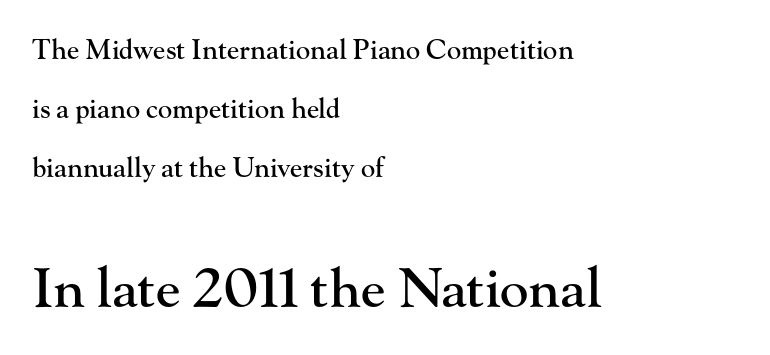
The image shows 54 px serif type, upright; set left-aligned, loose line spacing (2.19x), normal letter spacing, not underlined; the second (bottom) block is 2.0x larger; high stroke contrast and a small x-height.
